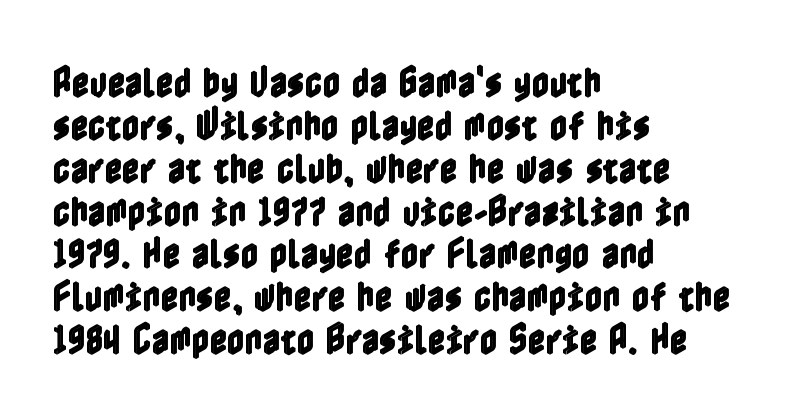
Q: Is the text italic (slanted)? A: No, it is upright.
Q: Is the text underlined? A: No.
Q: How is the paragraph aligned? A: Left-aligned.
Q: Is the spacing between letters normal or unusually wide? A: Normal.
Q: Is the spacing between lines tight, normal or loose? A: Normal.
Q: Width (condensed, normal, or wide)? A: Condensed.
Q: x-height? A: Medium.
